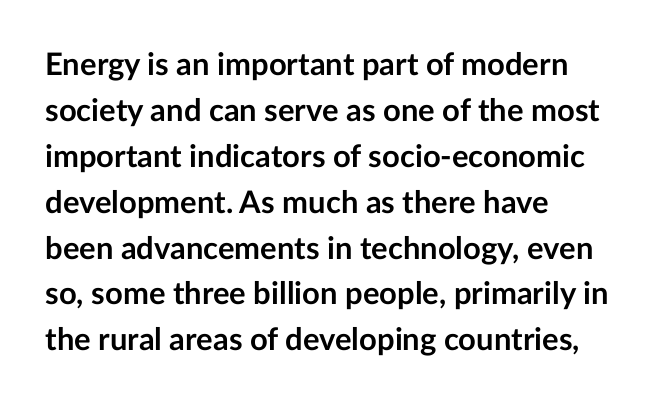
Varying glyph widths throughout — classic text-font behaviour. Students, note that the glyphs here touch the page at normal intervals. Left-aligned paragraph, ragged on the right. The words here are not underlined. The typesetting leans heavy: a genuine bold.
